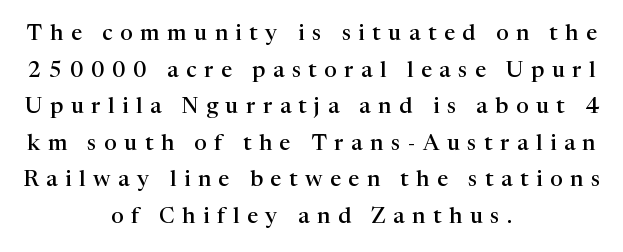
{"italic": "no", "bold": "semi", "underline": "no", "align": "center", "line_spacing": "normal", "line_spacing_ratio": 1.66, "letter_spacing": "wide", "letter_spacing_em": 0.35, "glyph_px": 22}
